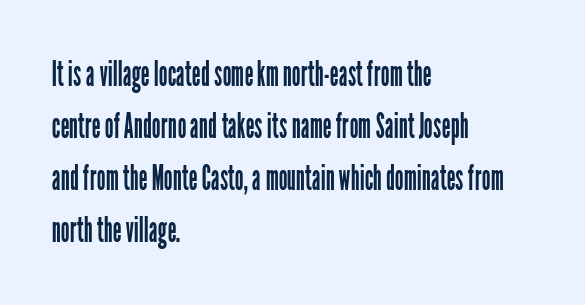
{"serif": "no", "italic": "no", "bold": "no", "weight": "regular", "width": "condensed", "stroke_contrast": "low", "x_height": "medium", "monospaced": "no", "underline": "no", "align": "left", "line_spacing": "normal", "line_spacing_ratio": 1.49, "letter_spacing": "normal", "letter_spacing_em": 0.0, "glyph_px": 35}
